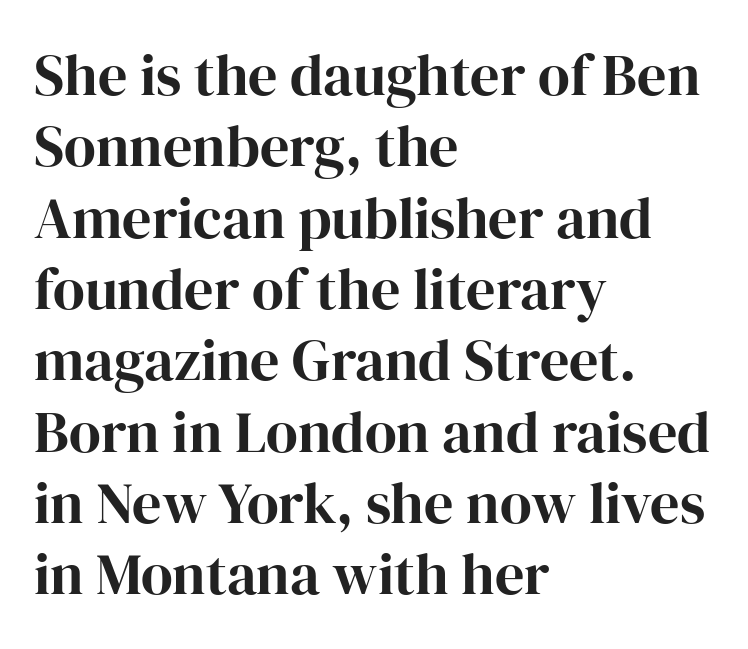
Spacing verdict: proportional, widths tailored to each character. Typographically, this falls in the serif category. The passage shown has conventional tracking throughout. Every stem runs plumb, perpendicular to the baseline. The paragraph shown leans on its left margin.
